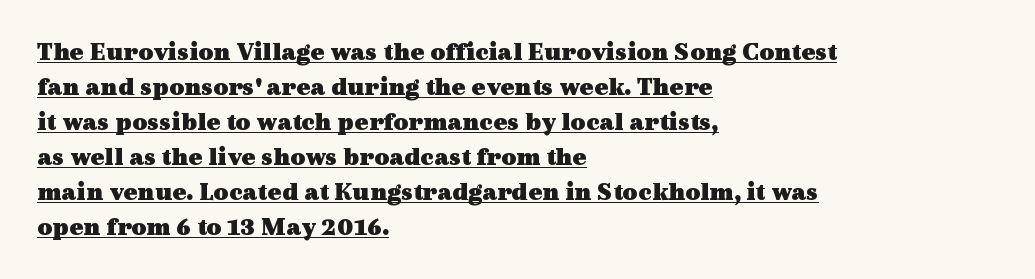
Q: Is the text bold? A: Yes.
Q: Is the text italic (slanted)? A: No, it is upright.
Q: Is the text underlined? A: Yes.
Q: How is the paragraph aligned? A: Left-aligned.
Q: Is the spacing between letters normal or unusually wide? A: Normal.
Q: Is the spacing between lines tight, normal or loose? A: Normal.
